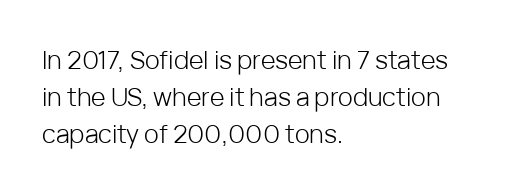
Q: Is the text bold? A: No.
Q: Is the text italic (slanted)? A: No, it is upright.
Q: Is the text underlined? A: No.
Q: How is the paragraph aligned? A: Left-aligned.
Q: Is the spacing between letters normal or unusually wide? A: Normal.
Q: Is the spacing between lines tight, normal or loose? A: Normal.
